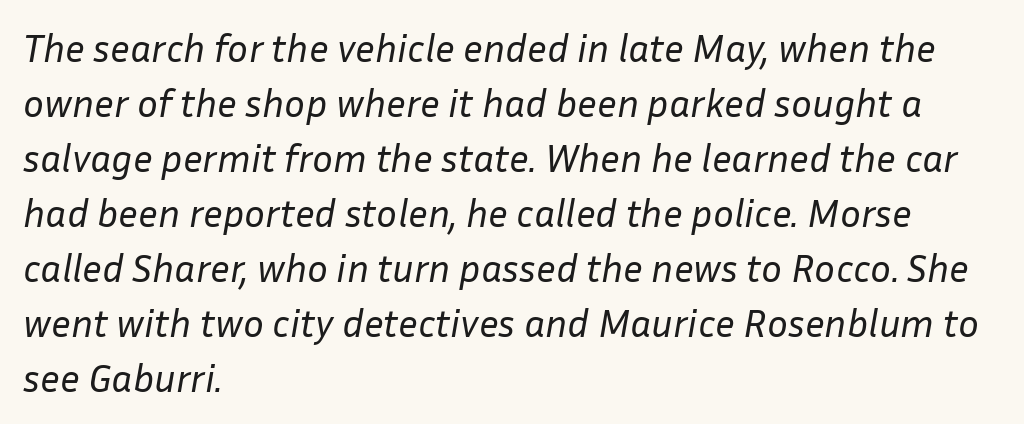
Q: Is the text bold? A: No.
Q: Is the text italic (slanted)? A: Yes, it leans right by about 10 degrees.
Q: Is the text underlined? A: No.
Q: How is the paragraph aligned? A: Left-aligned.
Q: Is the spacing between letters normal or unusually wide? A: Normal.
Q: Is the spacing between lines tight, normal or loose? A: Normal.
Q: Width (condensed, normal, or wide)? A: Normal.
Q: Stroke contrast? A: Low.
Q: x-height? A: Medium.
Q: Monospaced? A: No.
